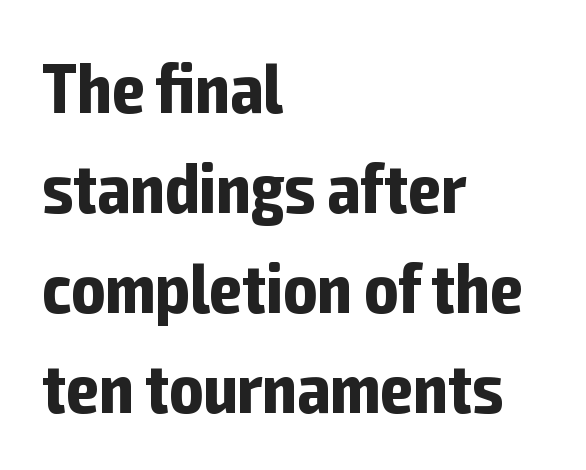
Rule under the text: the space is simply empty. A sans-serif font was chosen for this passage. Proportional: the letters do not fall into vertical columns. Compared with typical paragraphs, the rows here are spaced about the same.
